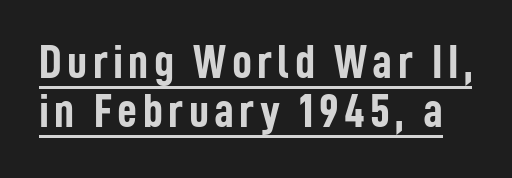
Upright lettering throughout. Does the weight exceed regular? Yes, all the way to bold. In terms of letterform style, serifs are entirely absent. Horizontal bands of white between lines are thin slivers.
